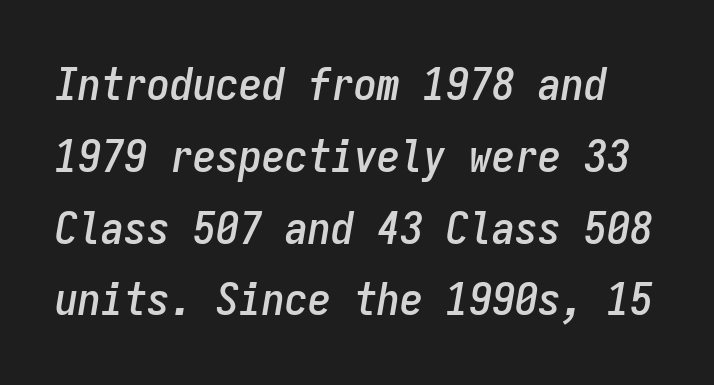
The image shows 46 px condensed type, italic (leaning right), monospaced; set normal line spacing (1.56x), normal letter spacing, not underlined; low stroke contrast and a medium x-height.
